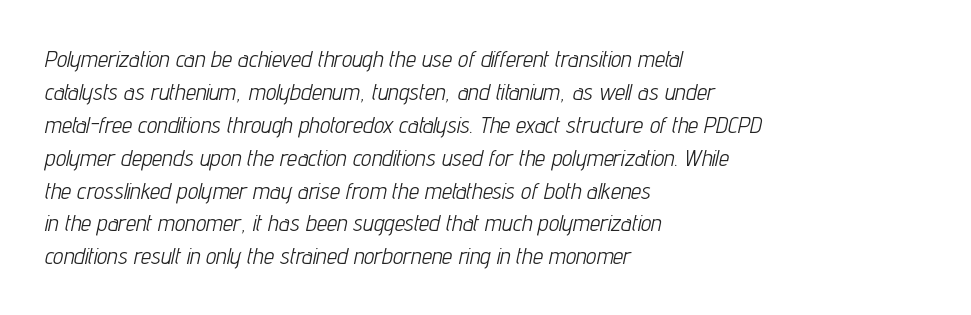
A clean baseline with only descenders dipping below it. Does the leading feel generous? No, just average. The passage shown leans; its letterforms are oblique. Casual observation: everything's shoved over to the left.
